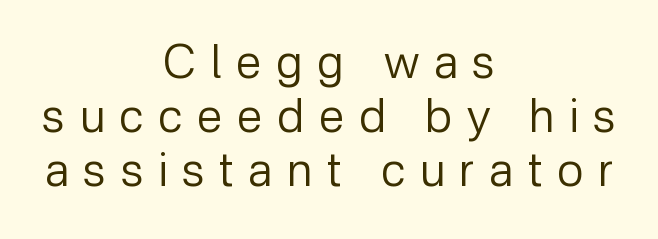
If you drew a line through each stem, it would be perfectly vertical. Clear beneath every line of the passage. The letters carry no serifs — their stems end cleanly without finishing strokes. Think of a printed novel: that variable character pitch is what you see here. The typesetting does not lean heavy: it is not bold.
